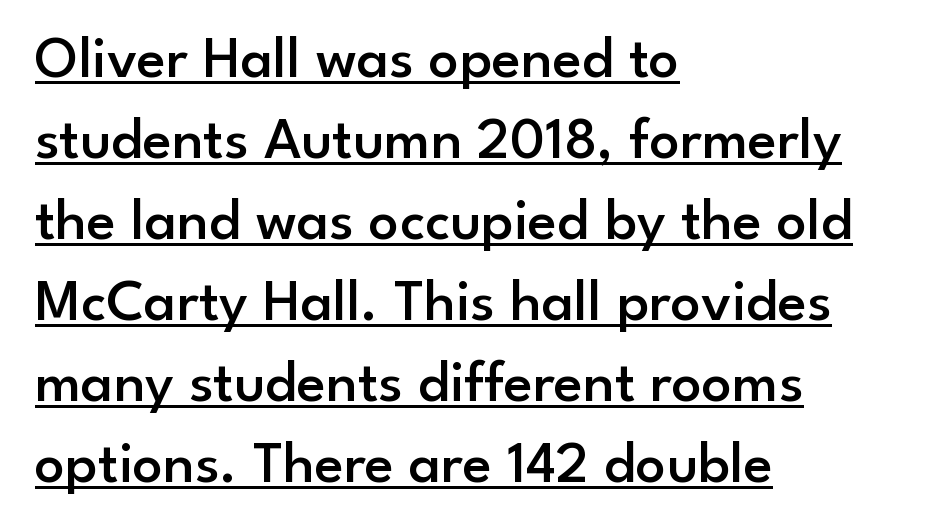
The image shows 60 px semibold sans-serif type, upright; set left-aligned, normal line spacing (1.35x), normal letter spacing, underlined; low stroke contrast and a small x-height.
